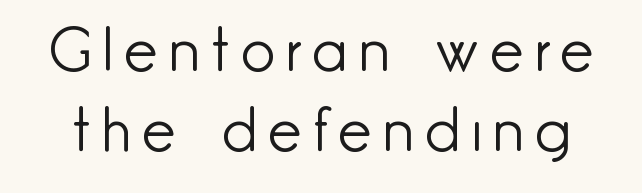
The image shows 60 px light sans-serif type, upright; set normal line spacing (1.34x), not underlined; low stroke contrast and a small x-height.
